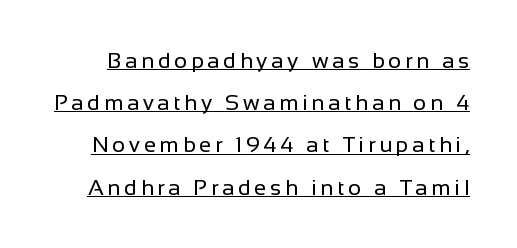
Q: Is the text bold? A: No.
Q: Is the text italic (slanted)? A: No, it is upright.
Q: Is the text underlined? A: Yes.
Q: Is the spacing between lines tight, normal or loose? A: Loose.
